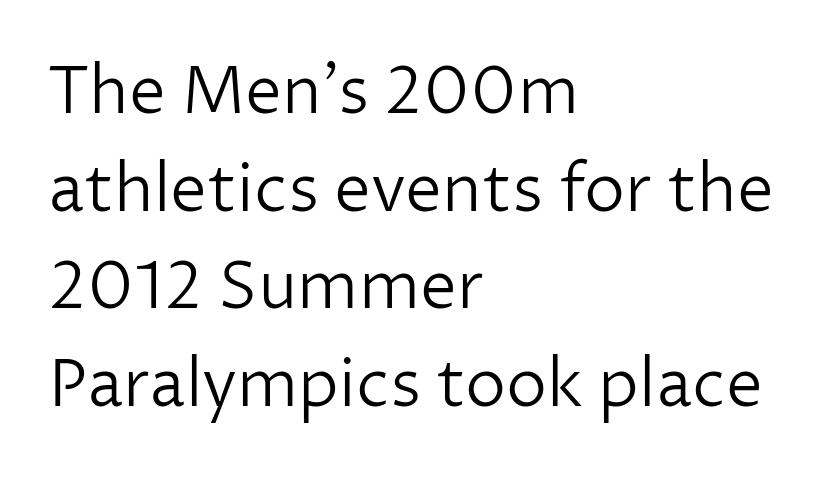
Q: Is the text bold? A: No.
Q: Is the text italic (slanted)? A: No, it is upright.
Q: Is the typeface a serif or a sans-serif typeface? A: Sans-serif.
Q: Is the text underlined? A: No.
Q: How is the paragraph aligned? A: Left-aligned.
Q: Is the spacing between letters normal or unusually wide? A: Normal.
Q: Is the spacing between lines tight, normal or loose? A: Normal.
Q: Width (condensed, normal, or wide)? A: Normal.
Q: Stroke contrast? A: Low.
Q: x-height? A: Medium.
Q: Monospaced? A: No.
